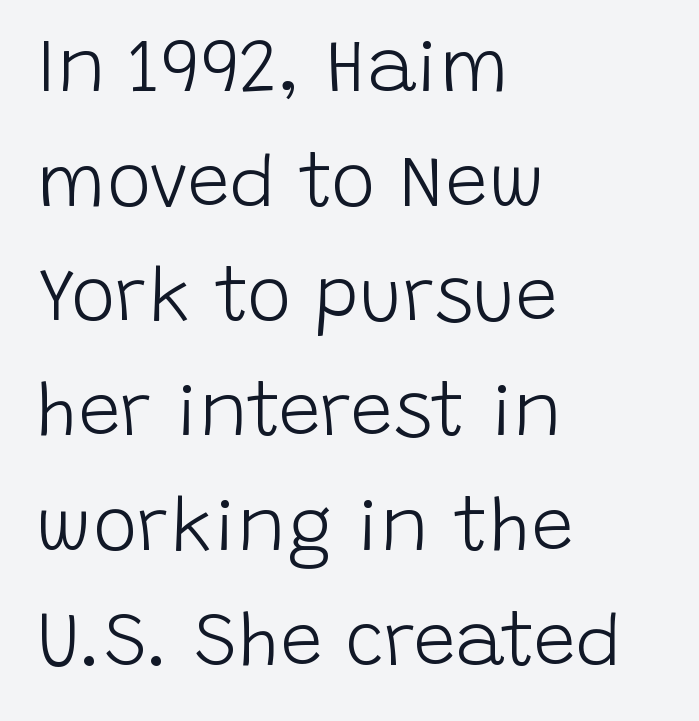
{"serif": "no", "italic": "no", "bold": "no", "weight": "light", "width": "normal", "stroke_contrast": "low", "x_height": "large", "monospaced": "no", "underline": "no", "align": "left", "line_spacing": "normal", "line_spacing_ratio": 1.53, "letter_spacing": "normal", "letter_spacing_em": 0.0, "glyph_px": 75}
